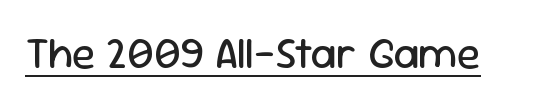
{"serif": "no", "italic": "no", "bold": "no", "weight": "regular", "width": "normal", "stroke_contrast": "low", "x_height": "medium", "monospaced": "no", "underline": "yes", "letter_spacing": "normal", "letter_spacing_em": 0.0, "glyph_px": 43}
